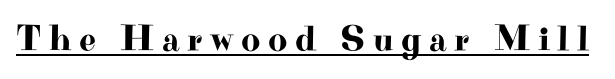
{"serif": "yes", "italic": "no", "width": "wide", "stroke_contrast": "high", "x_height": "small", "monospaced": "no", "underline": "yes", "letter_spacing": "wide", "letter_spacing_em": 0.2, "glyph_px": 37}
